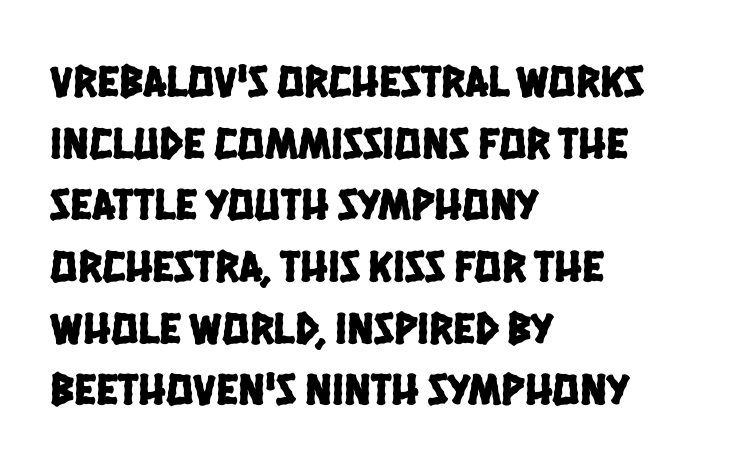
The image shows 45 px condensed sans-serif type; set left-aligned, normal line spacing (1.37x), normal letter spacing, not underlined; low stroke contrast and a large x-height.
